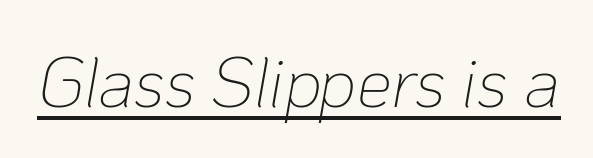
The image shows 70 px thin type, italic (leaning right); set normal letter spacing, underlined; low stroke contrast and a medium x-height.
